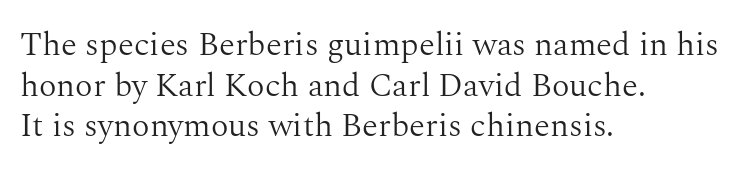
A typesetter would call this proportional, since set widths differ per character. Visually the block forms a straight wall on the left and a jagged coastline on the right. Does the lettering tilt? It doesn't — this is upright. Yep, those are serifs on the letters. The gap between lines stays unmarked. Weight: regular or lighter.
